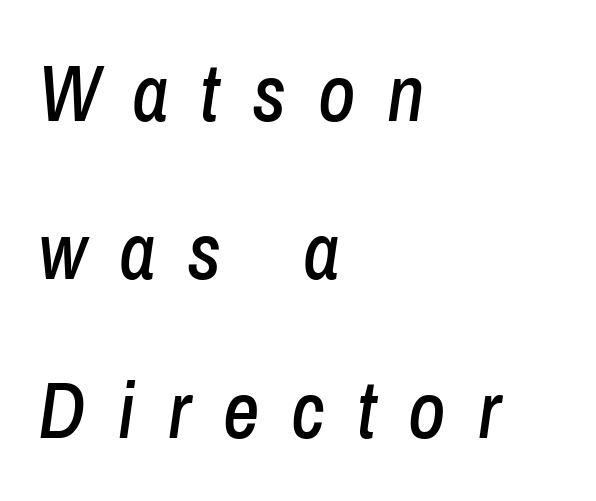
The space directly below the letters is spotless. Proportional: the letters do not fall into vertical columns. Casual observation: everything's shoved over to the left. Observe the wide spacing: letters keep a clear distance from each other. You can tell it's italic because the verticals aren't actually vertical. Each new line begins a long way beneath the previous one.
